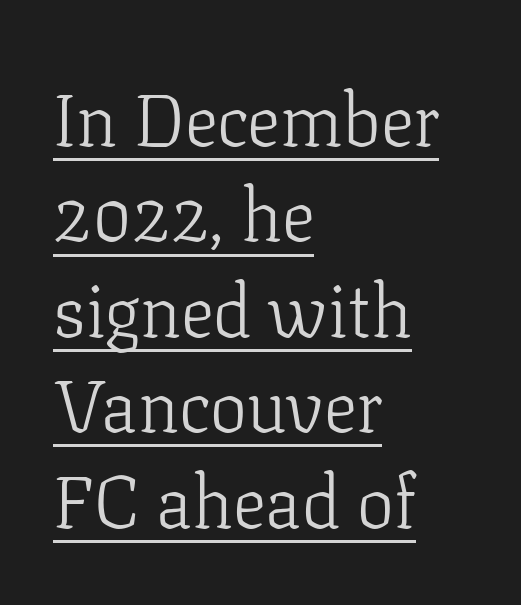
Q: Is the text bold? A: No.
Q: Is the text italic (slanted)? A: No, it is upright.
Q: Is the typeface a serif or a sans-serif typeface? A: Serif.
Q: Is the text underlined? A: Yes.
Q: How is the paragraph aligned? A: Left-aligned.
Q: Is the spacing between letters normal or unusually wide? A: Normal.
Q: Is the spacing between lines tight, normal or loose? A: Normal.
Q: Width (condensed, normal, or wide)? A: Normal.
Q: Stroke contrast? A: Low.
Q: x-height? A: Medium.
Q: Monospaced? A: No.
